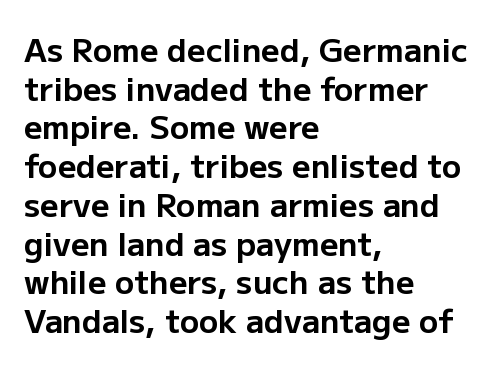
{"serif": "no", "italic": "no", "bold": "yes", "weight": "bold", "width": "normal", "stroke_contrast": "low", "x_height": "medium", "monospaced": "no", "underline": "no", "align": "left", "line_spacing_ratio": 1.21, "letter_spacing": "normal", "letter_spacing_em": 0.0, "glyph_px": 32}
